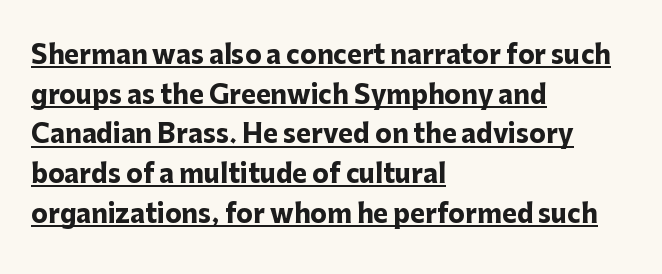
The image shows 25 px bold type, upright; set left-aligned, normal line spacing (1.59x), normal letter spacing, underlined.
